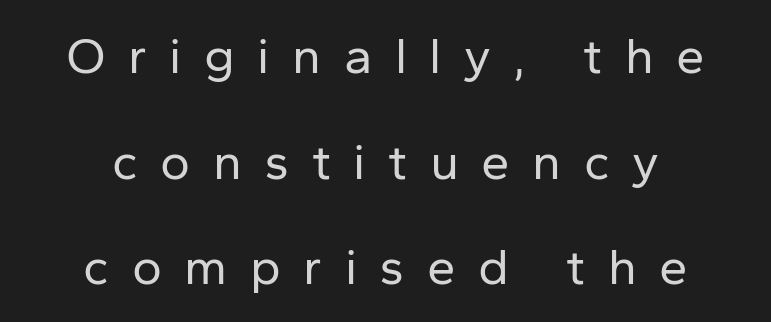
Note: no serifs on the glyphs. Each word looks stretched out because of the extra space between its letters. Rule under the text: the space is simply empty. Characters remain perfectly vertical along every line. Neither beginnings nor endings align; midpoints do.
